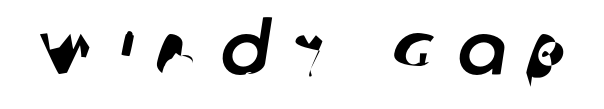
Q: Is the typeface a serif or a sans-serif typeface? A: Sans-serif.
Q: Is the text underlined? A: No.
Q: Is the spacing between letters normal or unusually wide? A: Unusually wide.
Q: Width (condensed, normal, or wide)? A: Normal.
Q: Stroke contrast? A: Low.
Q: x-height? A: Large.
Q: Monospaced? A: No.
